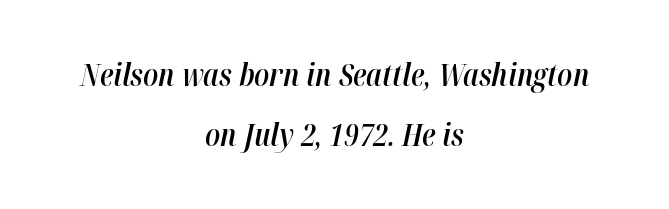
Q: Is the text bold? A: Semi-bold.
Q: Is the text italic (slanted)? A: Yes, it leans right by about 12 degrees.
Q: Is the text underlined? A: No.
Q: How is the paragraph aligned? A: Centered.
Q: Is the spacing between letters normal or unusually wide? A: Normal.
Q: Is the spacing between lines tight, normal or loose? A: Loose.
Q: Width (condensed, normal, or wide)? A: Condensed.
Q: Stroke contrast? A: High.
Q: x-height? A: Medium.
Q: Monospaced? A: No.
